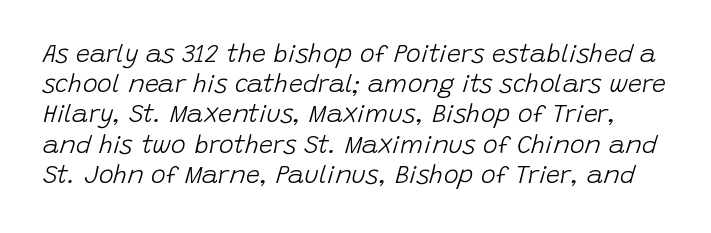
{"italic": "yes", "lean": "right", "slant_degrees": 15, "bold": "no", "underline": "no", "line_spacing_ratio": 1.21, "letter_spacing": "normal", "letter_spacing_em": 0.0, "glyph_px": 25}
